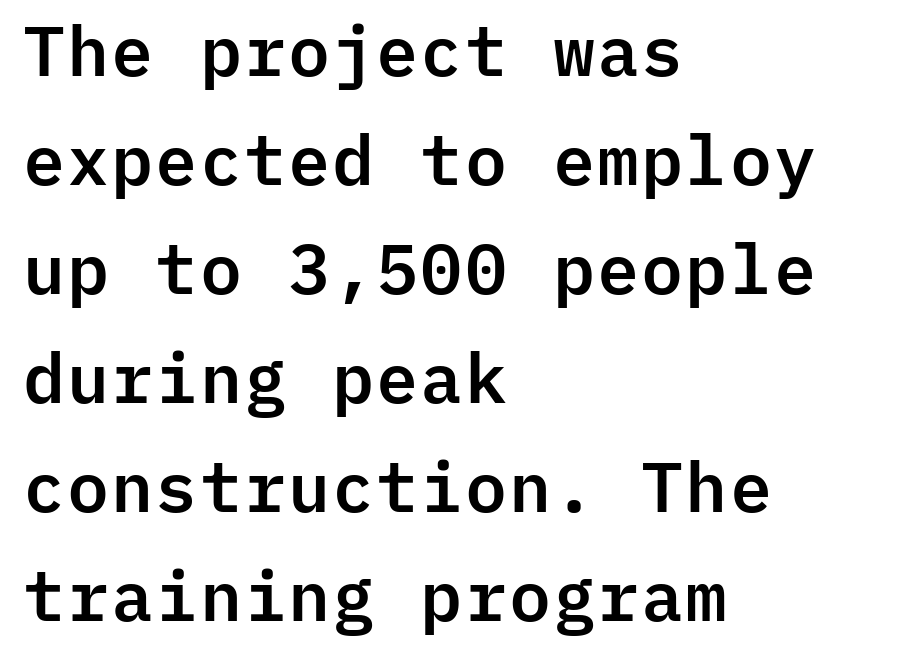
Q: Is the text italic (slanted)? A: No, it is upright.
Q: Is the typeface a serif or a sans-serif typeface? A: Sans-serif.
Q: Is the text underlined? A: No.
Q: How is the paragraph aligned? A: Left-aligned.
Q: Is the spacing between letters normal or unusually wide? A: Normal.
Q: Is the spacing between lines tight, normal or loose? A: Normal.
Q: Width (condensed, normal, or wide)? A: Normal.
Q: Stroke contrast? A: Low.
Q: x-height? A: Medium.
Q: Monospaced? A: Yes.
